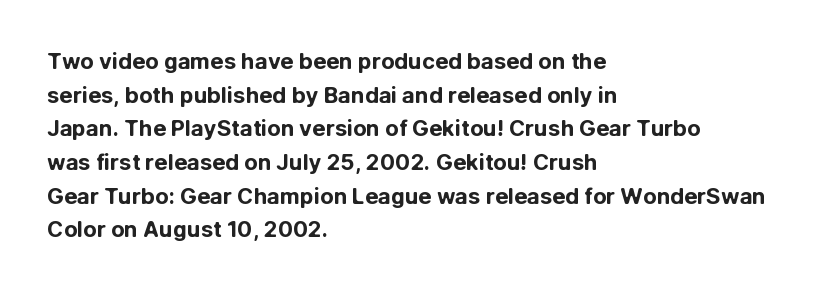
The image shows 22 px bold type, upright; set left-aligned, normal line spacing (1.53x), normal letter spacing, not underlined.
